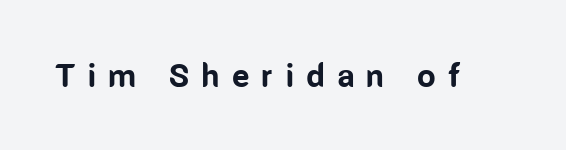
{"serif": "no", "italic": "no", "bold": "yes", "weight": "bold", "width": "condensed", "stroke_contrast": "low", "x_height": "medium", "monospaced": "no", "underline": "no", "letter_spacing": "wide", "letter_spacing_em": 0.37, "glyph_px": 33}
